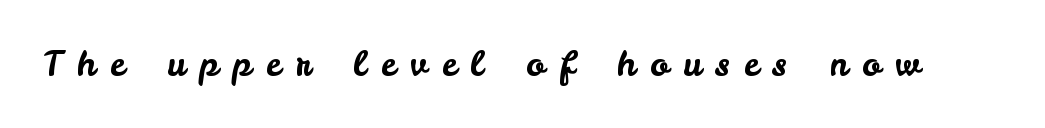
The image shows 34 px sans-serif type; set unusually wide letter spacing (+0.43 em), not underlined; low stroke contrast and a small x-height.
